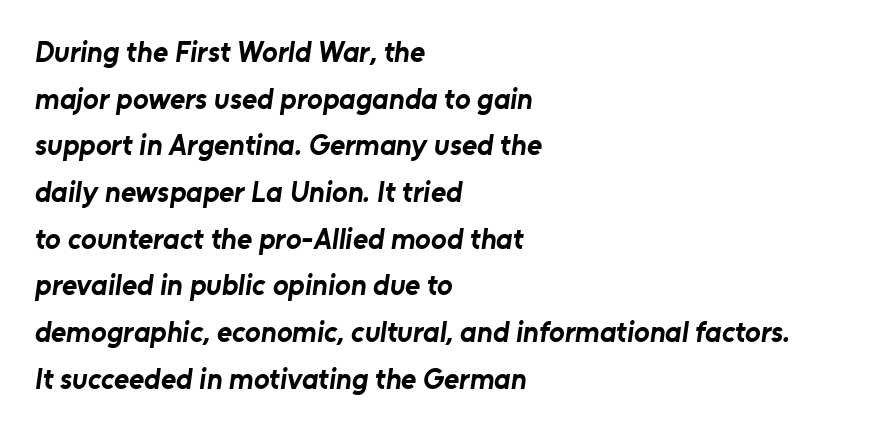
{"serif": "no", "bold": "yes", "weight": "bold", "width": "normal", "stroke_contrast": "low", "x_height": "medium", "monospaced": "no", "underline": "no", "align": "left", "line_spacing": "normal", "line_spacing_ratio": 1.61, "letter_spacing": "normal", "letter_spacing_em": 0.0, "glyph_px": 29}
